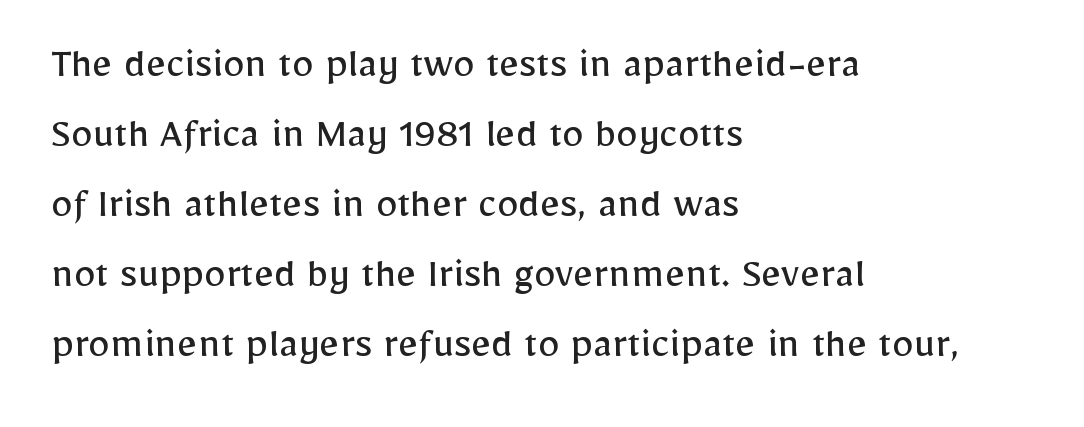
The image shows 44 px regular-weight sans-serif type, upright; set left-aligned, normal line spacing (1.59x), normal letter spacing, not underlined; low stroke contrast and a medium x-height.
